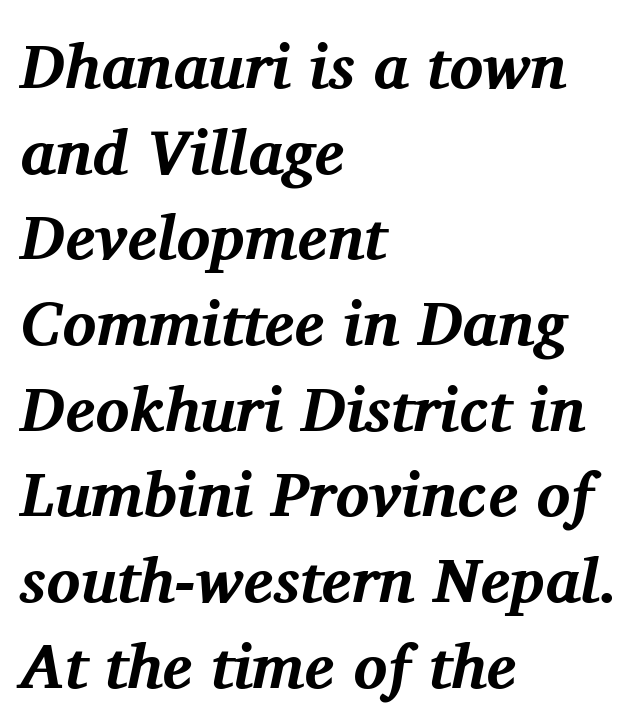
Q: Is the text bold? A: Yes.
Q: Is the text italic (slanted)? A: Yes, it leans right by about 11 degrees.
Q: Is the typeface a serif or a sans-serif typeface? A: Serif.
Q: Is the text underlined? A: No.
Q: How is the paragraph aligned? A: Left-aligned.
Q: Is the spacing between letters normal or unusually wide? A: Normal.
Q: Is the spacing between lines tight, normal or loose? A: Normal.
Q: Width (condensed, normal, or wide)? A: Normal.
Q: Stroke contrast? A: Medium.
Q: x-height? A: Medium.
Q: Monospaced? A: No.
